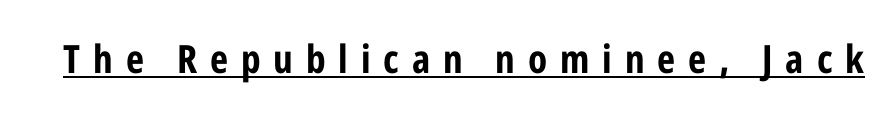
Q: Is the text bold? A: Yes.
Q: Is the text italic (slanted)? A: No, it is upright.
Q: Is the typeface a serif or a sans-serif typeface? A: Sans-serif.
Q: Is the text underlined? A: Yes.
Q: Is the spacing between letters normal or unusually wide? A: Unusually wide.
Q: Width (condensed, normal, or wide)? A: Condensed.
Q: Stroke contrast? A: Low.
Q: x-height? A: Medium.
Q: Monospaced? A: No.
